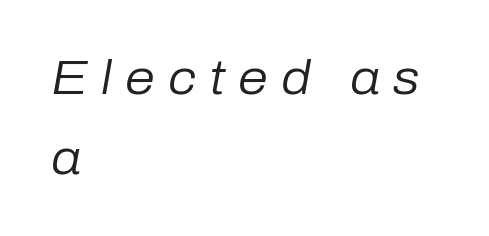
The image shows 48 px regular-weight type, italic (leaning right); set left-aligned, normal line spacing (1.66x), unusually wide letter spacing (+0.27 em), not underlined; low stroke contrast and a medium x-height.
